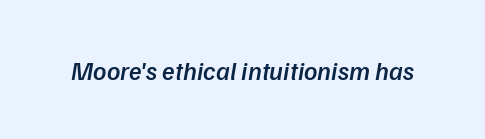
{"italic": "yes", "lean": "right", "slant_degrees": 9, "bold": "semi", "underline": "no", "letter_spacing": "normal", "letter_spacing_em": 0.0, "glyph_px": 26}
